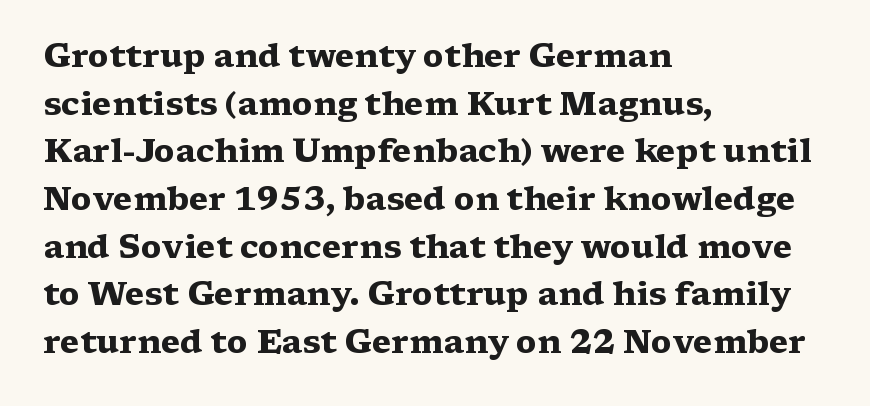
Line beginnings align vertically; line endings do not. How would I describe the line gaps? Plain and ordinary. This is the regular roman posture of the typeface. Character widths vary here, with narrow letters taking less room than wide ones. Has an underline been added? It has not. How heavy is the stroke? Heavy — this is a bold.
